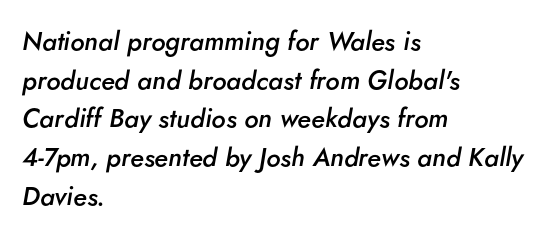
The image shows 26 px text type, italic (leaning right); set left-aligned, normal line spacing (1.49x), normal letter spacing, not underlined.
